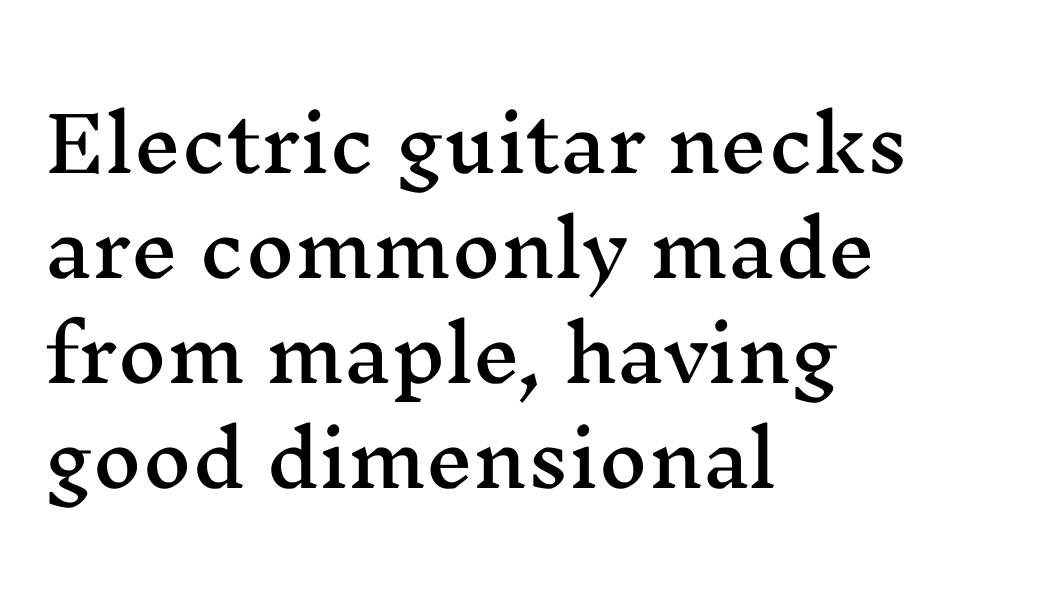
How are the letters spaced? Ordinarily, with no added tracking. Glance below the letters and you will spot only blank space. You could not count columns in this text — the font is proportionally spaced. The type sits square on the baseline with zero lean. Where is the straight margin? On the left.
